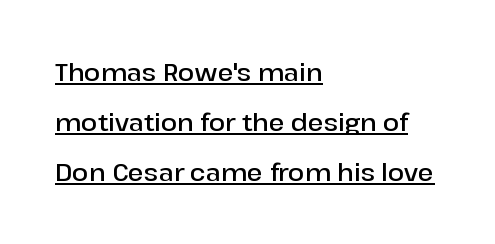
{"italic": "no", "bold": "semi", "underline": "yes", "align": "left", "line_spacing": "loose", "line_spacing_ratio": 2.09, "letter_spacing": "normal", "letter_spacing_em": 0.0, "glyph_px": 24}
